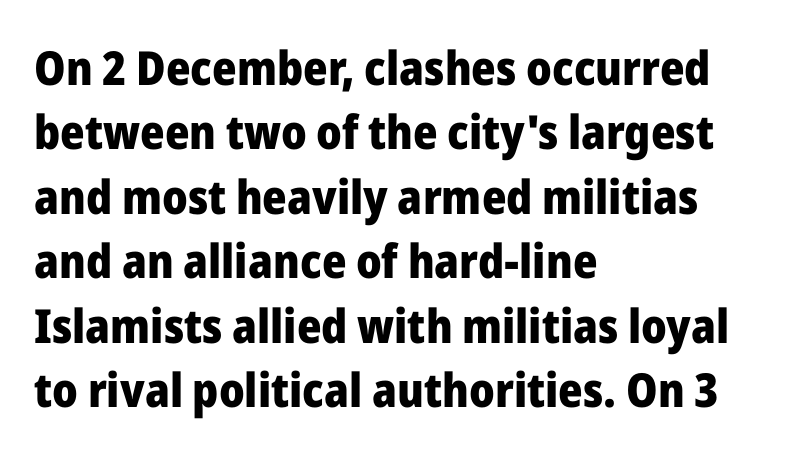
Strokes here are thick enough to call this a true bold. Descenders hang freely into open space. Leading matches the norm, producing a regular column. Style check: upright. Left-aligned paragraph, ragged on the right.
